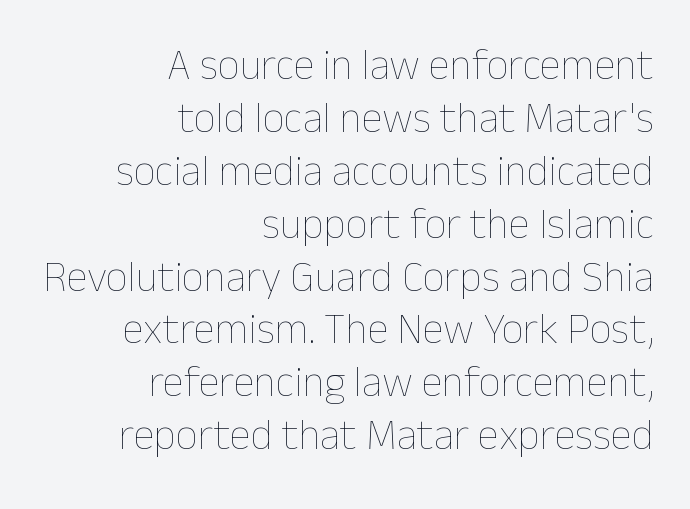
The image shows 43 px thin type, upright; set right-aligned, line spacing 1.23x, normal letter spacing, not underlined; low stroke contrast and a medium x-height.
